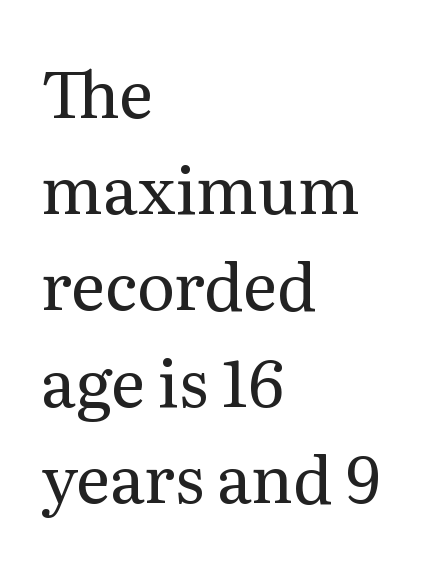
{"serif": "yes", "italic": "no", "bold": "no", "weight": "regular", "width": "normal", "stroke_contrast": "medium", "x_height": "medium", "monospaced": "no", "underline": "no", "align": "left", "line_spacing": "normal", "line_spacing_ratio": 1.48, "letter_spacing": "normal", "letter_spacing_em": 0.0, "glyph_px": 65}
